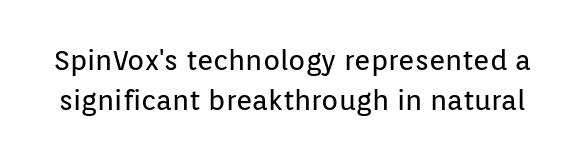
Q: Is the text bold? A: No.
Q: Is the text italic (slanted)? A: No, it is upright.
Q: Is the typeface a serif or a sans-serif typeface? A: Sans-serif.
Q: Is the text underlined? A: No.
Q: Is the spacing between letters normal or unusually wide? A: Normal.
Q: Is the spacing between lines tight, normal or loose? A: Normal.
Q: Width (condensed, normal, or wide)? A: Normal.
Q: Stroke contrast? A: Low.
Q: x-height? A: Medium.
Q: Monospaced? A: No.
